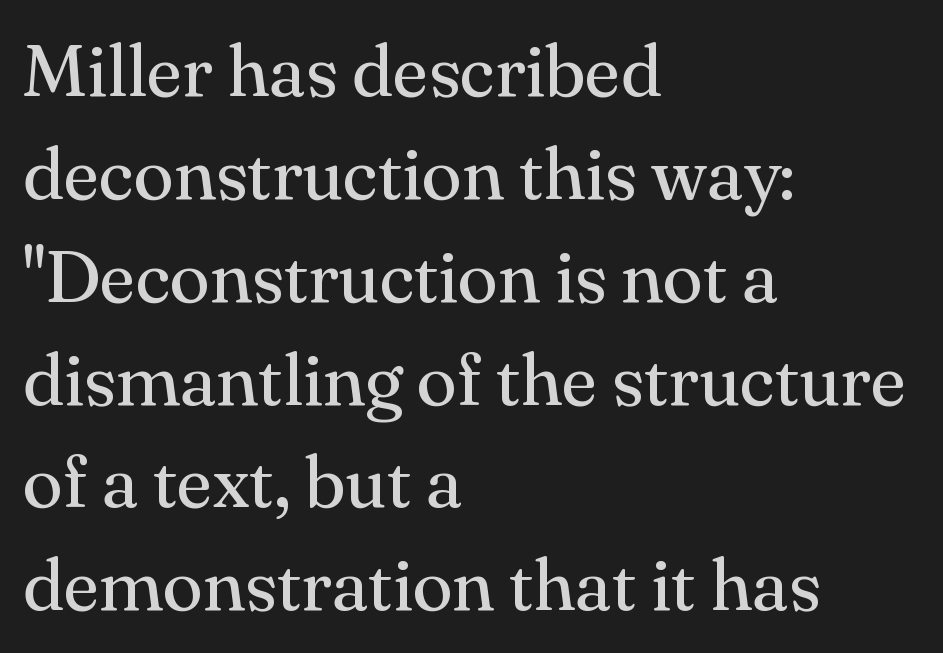
All the whitespace from short lines collects on the right. The letterforms sit shoulder to shoulder at normal distance. The rendering uses natural spacing where letterforms have individual widths. It's the straight-up-and-down kind of type. Does the type have serifs? Yes, each stem ends in a small foot.
